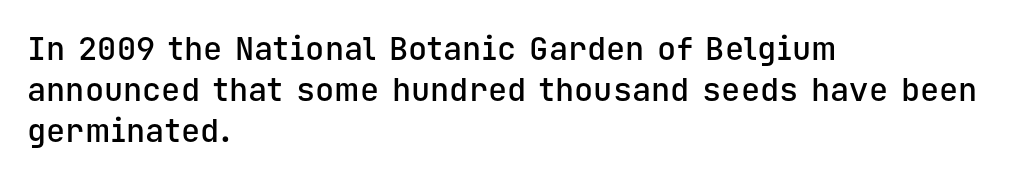
The image shows 32 px semibold sans-serif type, upright, monospaced; set left-aligned, normal line spacing (1.28x), normal letter spacing, not underlined; low stroke contrast and a medium x-height.
